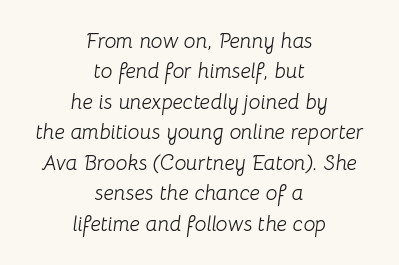
{"italic": "yes", "lean": "right", "slant_degrees": 8, "bold": "no", "underline": "no", "align": "center", "line_spacing": "normal", "line_spacing_ratio": 1.45, "letter_spacing": "normal", "letter_spacing_em": 0.0, "glyph_px": 21}
